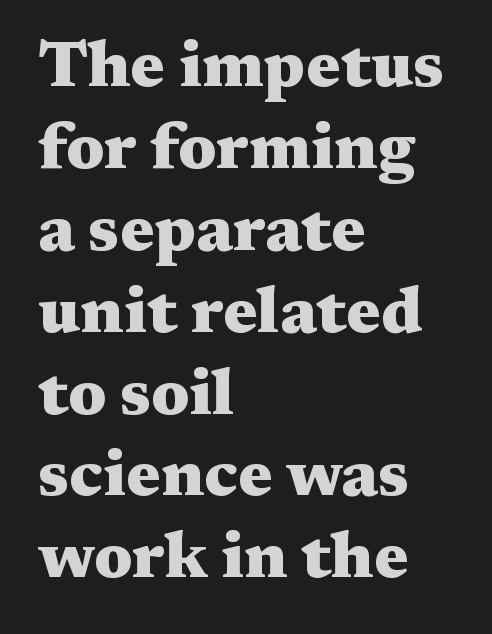
The image shows 65 px heavy, wide serif type, upright; set left-aligned, normal line spacing (1.26x), normal letter spacing, not underlined; medium stroke contrast and a medium x-height.
